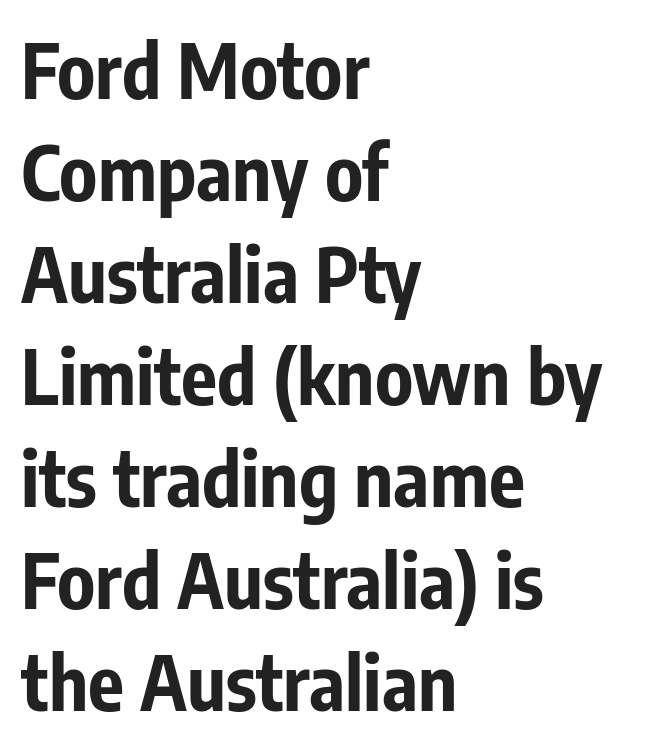
The image shows 75 px bold, condensed sans-serif type, upright; set left-aligned, normal line spacing (1.36x), normal letter spacing, not underlined; low stroke contrast and a medium x-height.
